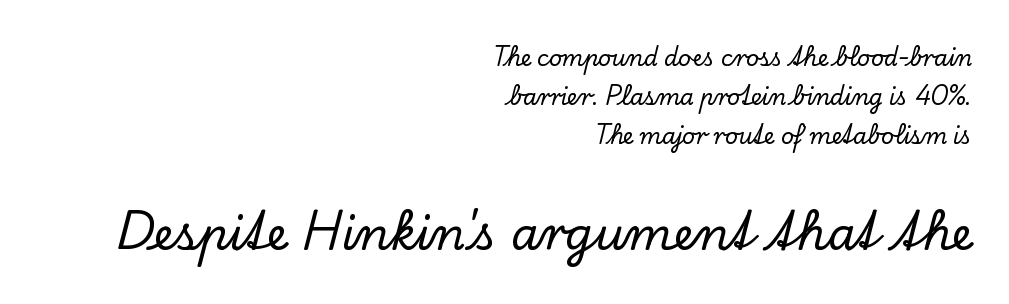
{"serif": "yes", "width": "normal", "stroke_contrast": "low", "x_height": "small", "monospaced": "no", "underline": "no", "align": "right", "line_spacing_ratio": 1.77, "letter_spacing": "normal", "letter_spacing_em": 0.0, "larger_block": "second", "size_ratio": 2.05, "glyph_px": 45}
